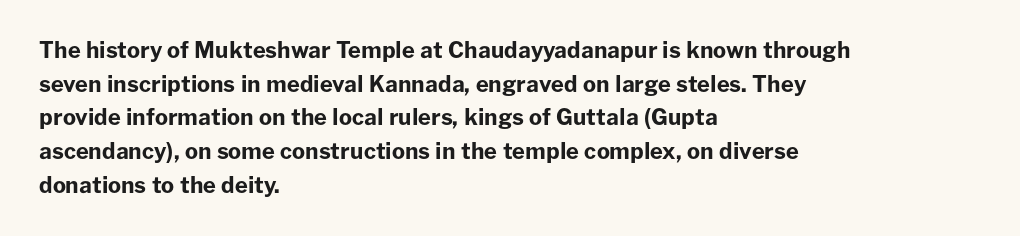
Q: Is the text bold? A: Yes.
Q: Is the text italic (slanted)? A: No, it is upright.
Q: Is the text underlined? A: No.
Q: How is the paragraph aligned? A: Left-aligned.
Q: Is the spacing between letters normal or unusually wide? A: Normal.
Q: Is the spacing between lines tight, normal or loose? A: Normal.
